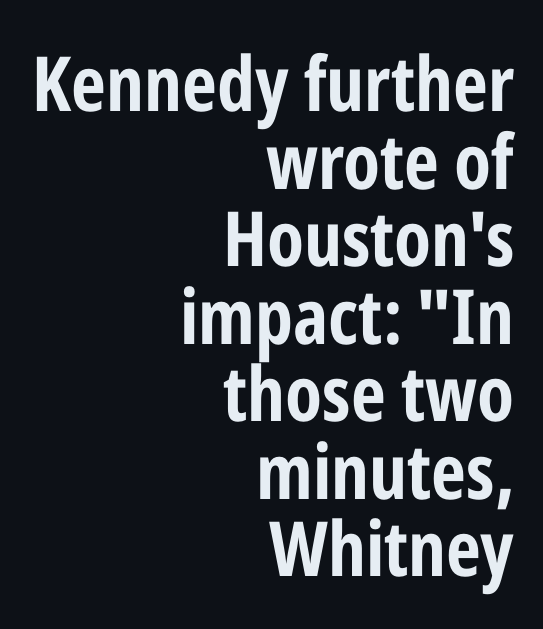
Q: Is the text bold? A: Yes.
Q: Is the text italic (slanted)? A: No, it is upright.
Q: Is the typeface a serif or a sans-serif typeface? A: Sans-serif.
Q: Is the text underlined? A: No.
Q: How is the paragraph aligned? A: Right-aligned.
Q: Is the spacing between letters normal or unusually wide? A: Normal.
Q: Is the spacing between lines tight, normal or loose? A: Tight.
Q: Width (condensed, normal, or wide)? A: Condensed.
Q: Stroke contrast? A: Low.
Q: x-height? A: Medium.
Q: Monospaced? A: No.
